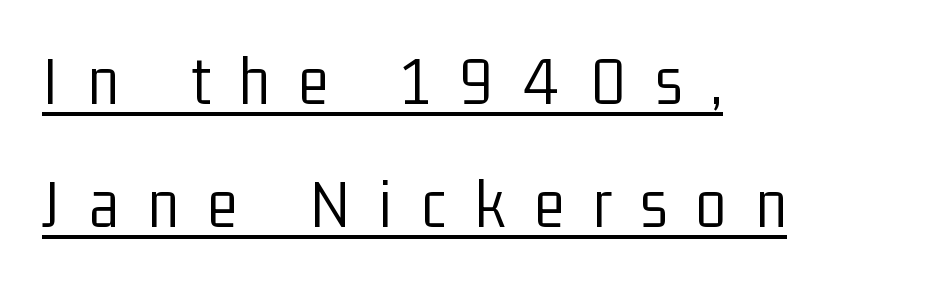
{"serif": "no", "italic": "no", "bold": "no", "weight": "light", "width": "condensed", "stroke_contrast": "low", "x_height": "medium", "monospaced": "no", "underline": "yes", "align": "left", "line_spacing_ratio": 1.76, "letter_spacing": "wide", "letter_spacing_em": 0.42, "glyph_px": 70}
